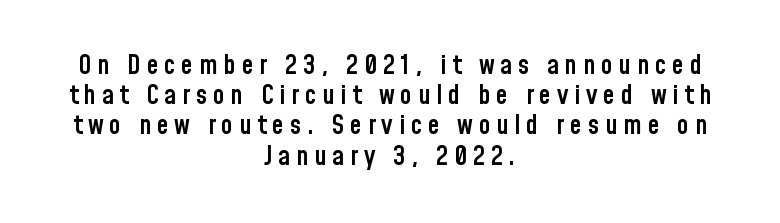
The image shows 27 px text type, upright; set centered, tight line spacing (1.12x), unusually wide letter spacing (+0.21 em), not underlined.
